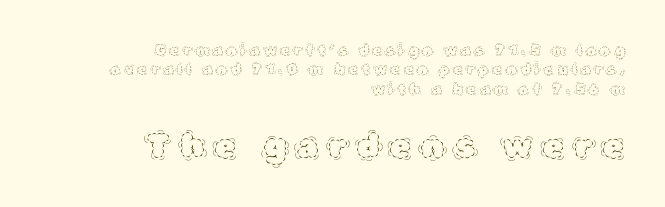
Q: Is the text bold? A: No.
Q: Is the text italic (slanted)? A: No, it is upright.
Q: Is the text underlined? A: No.
Q: How is the paragraph aligned? A: Right-aligned.
Q: Is the spacing between letters normal or unusually wide? A: Unusually wide.
Q: Is the spacing between lines tight, normal or loose? A: Normal.
Q: Which block of text is set in a larger size, the first (top) or the second (bottom)? A: The second (bottom) one.
Q: Width (condensed, normal, or wide)? A: Normal.
Q: x-height? A: Large.
Q: Monospaced? A: No.
